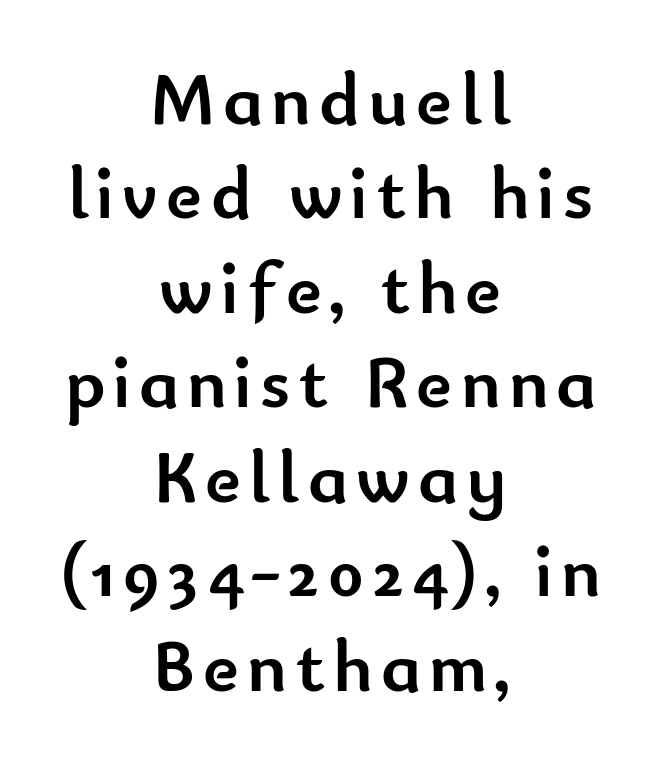
Q: Is the text bold? A: Yes.
Q: Is the text italic (slanted)? A: No, it is upright.
Q: Is the typeface a serif or a sans-serif typeface? A: Sans-serif.
Q: Is the text underlined? A: No.
Q: How is the paragraph aligned? A: Centered.
Q: Is the spacing between lines tight, normal or loose? A: Normal.
Q: Width (condensed, normal, or wide)? A: Normal.
Q: Stroke contrast? A: Low.
Q: x-height? A: Small.
Q: Monospaced? A: No.
